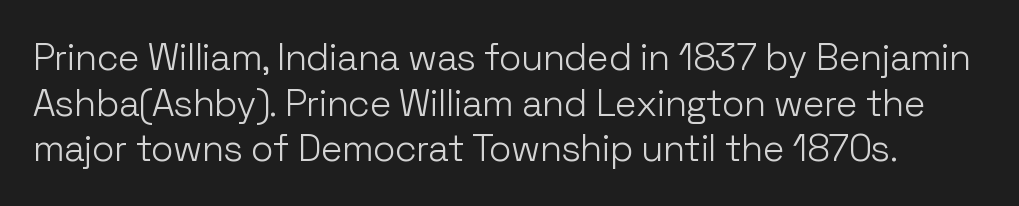
Q: Is the text bold? A: No.
Q: Is the text italic (slanted)? A: No, it is upright.
Q: Is the typeface a serif or a sans-serif typeface? A: Sans-serif.
Q: Is the text underlined? A: No.
Q: Is the spacing between letters normal or unusually wide? A: Normal.
Q: Width (condensed, normal, or wide)? A: Normal.
Q: Stroke contrast? A: Low.
Q: x-height? A: Medium.
Q: Monospaced? A: No.
